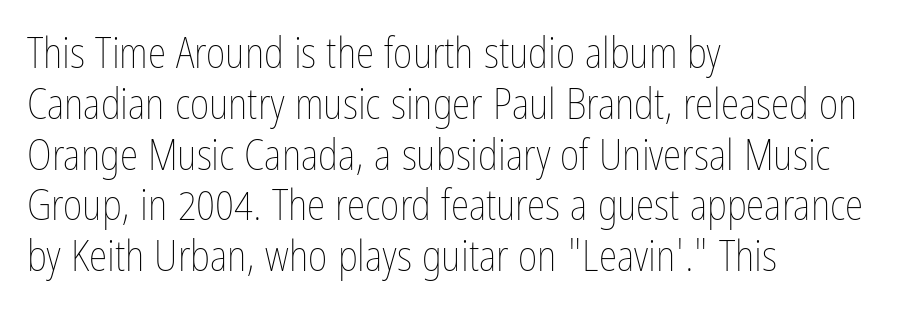
Q: Is the text bold? A: No.
Q: Is the text italic (slanted)? A: No, it is upright.
Q: Is the text underlined? A: No.
Q: How is the paragraph aligned? A: Left-aligned.
Q: Is the spacing between letters normal or unusually wide? A: Normal.
Q: Width (condensed, normal, or wide)? A: Condensed.
Q: Stroke contrast? A: Low.
Q: x-height? A: Medium.
Q: Monospaced? A: No.
